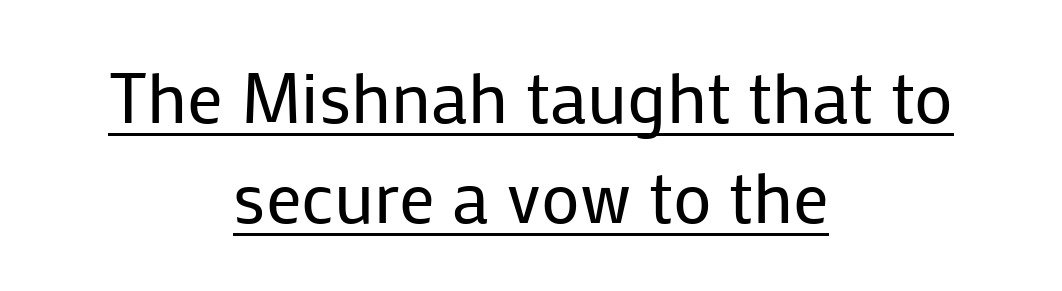
The image shows 71 px regular-weight sans-serif type, upright; set centered, normal line spacing (1.41x), normal letter spacing, underlined; low stroke contrast and a medium x-height.
